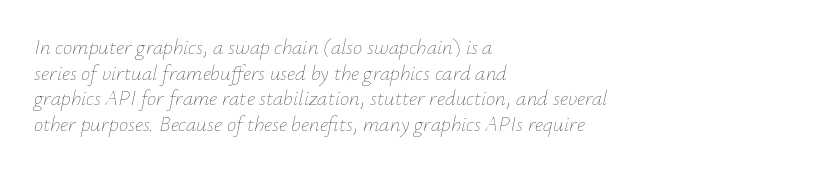
{"italic": "yes", "lean": "right", "slant_degrees": 12, "bold": "no", "underline": "no", "align": "left", "line_spacing_ratio": 1.22, "letter_spacing": "normal", "letter_spacing_em": 0.0, "glyph_px": 21}
